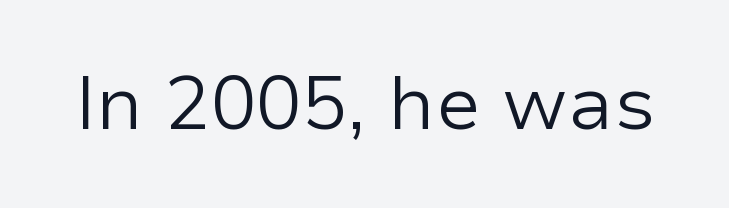
Q: Is the text bold? A: No.
Q: Is the text italic (slanted)? A: No, it is upright.
Q: Is the typeface a serif or a sans-serif typeface? A: Sans-serif.
Q: Is the text underlined? A: No.
Q: Is the spacing between letters normal or unusually wide? A: Normal.
Q: Width (condensed, normal, or wide)? A: Normal.
Q: Stroke contrast? A: Low.
Q: x-height? A: Medium.
Q: Monospaced? A: No.
